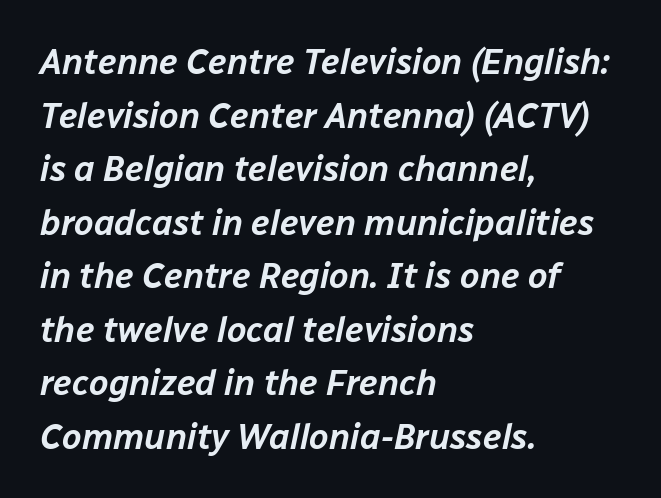
Q: Is the text italic (slanted)? A: Yes, it leans right by about 12 degrees.
Q: Is the text underlined? A: No.
Q: How is the paragraph aligned? A: Left-aligned.
Q: Is the spacing between letters normal or unusually wide? A: Normal.
Q: Is the spacing between lines tight, normal or loose? A: Normal.
Q: Width (condensed, normal, or wide)? A: Normal.
Q: Stroke contrast? A: Low.
Q: x-height? A: Medium.
Q: Monospaced? A: No.
